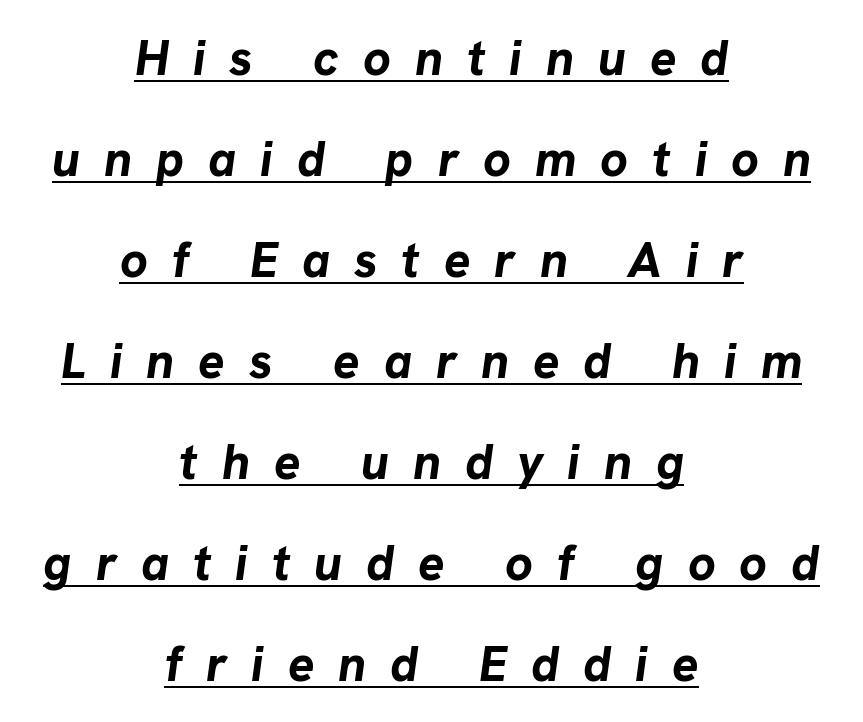
{"italic": "yes", "lean": "right", "slant_degrees": 8, "bold": "yes", "weight": "bold", "width": "normal", "stroke_contrast": "low", "x_height": "medium", "monospaced": "no", "underline": "yes", "align": "center", "line_spacing": "loose", "line_spacing_ratio": 2.06, "letter_spacing": "wide", "letter_spacing_em": 0.49, "glyph_px": 49}
